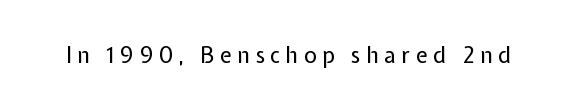
Q: Is the text bold? A: No.
Q: Is the text italic (slanted)? A: No, it is upright.
Q: Is the text underlined? A: No.
Q: Is the spacing between letters normal or unusually wide? A: Unusually wide.
